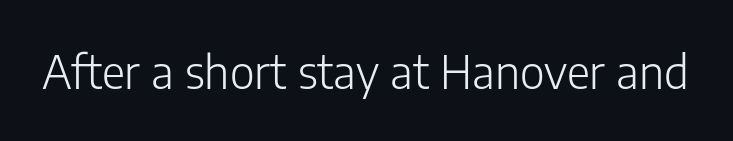
{"serif": "no", "italic": "no", "bold": "no", "weight": "light", "width": "normal", "stroke_contrast": "low", "x_height": "medium", "monospaced": "no", "underline": "no", "letter_spacing": "normal", "letter_spacing_em": 0.0, "glyph_px": 45}
